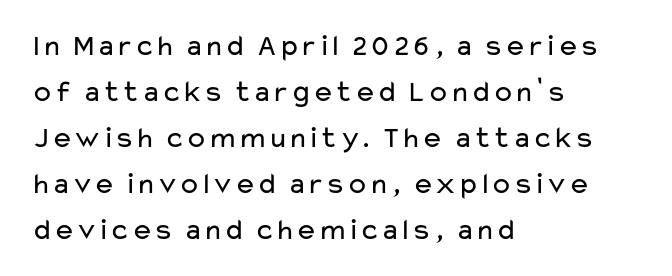
Q: Is the text bold? A: No.
Q: Is the text italic (slanted)? A: No, it is upright.
Q: Is the typeface a serif or a sans-serif typeface? A: Sans-serif.
Q: Is the text underlined? A: No.
Q: How is the paragraph aligned? A: Left-aligned.
Q: Is the spacing between letters normal or unusually wide? A: Normal.
Q: Is the spacing between lines tight, normal or loose? A: Normal.
Q: Width (condensed, normal, or wide)? A: Wide.
Q: Stroke contrast? A: Low.
Q: x-height? A: Medium.
Q: Monospaced? A: No.
